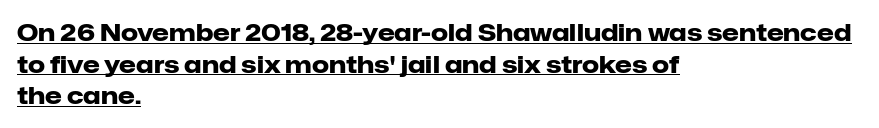
Nope, not italic — everything's standing straight. In terms of letterspacing, this is plain default setting. Like a heading marked for emphasis, these lines bear an underscore. Typesetter's note: full bold, strokes at maximum text heaviness. Vertical spacing — default. The paragraph shown leans on its left margin.
